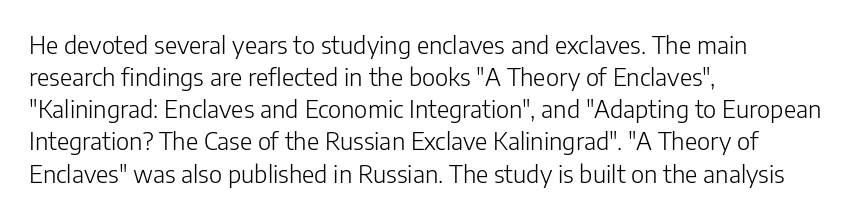
The image shows 24 px text type, upright; set left-aligned, normal line spacing (1.34x), normal letter spacing, not underlined.
